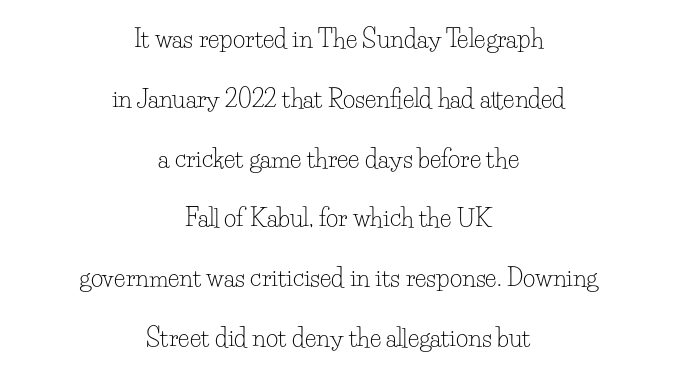
Q: Is the text bold? A: No.
Q: Is the text italic (slanted)? A: No, it is upright.
Q: Is the text underlined? A: No.
Q: How is the paragraph aligned? A: Centered.
Q: Is the spacing between letters normal or unusually wide? A: Normal.
Q: Is the spacing between lines tight, normal or loose? A: Loose.
